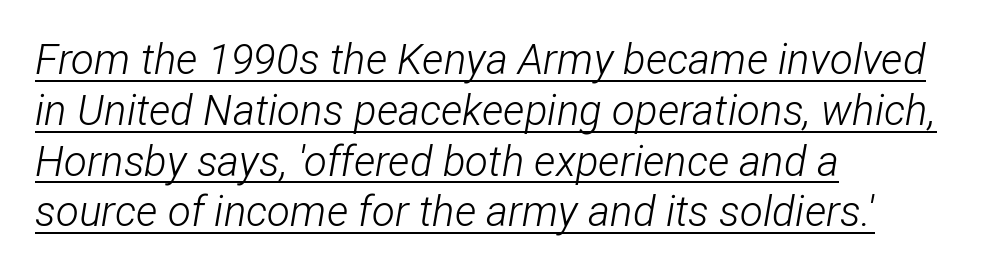
Q: Is the text bold? A: No.
Q: Is the text italic (slanted)? A: Yes, it leans right by about 12 degrees.
Q: Is the text underlined? A: Yes.
Q: How is the paragraph aligned? A: Left-aligned.
Q: Is the spacing between letters normal or unusually wide? A: Normal.
Q: Width (condensed, normal, or wide)? A: Condensed.
Q: Stroke contrast? A: Low.
Q: x-height? A: Medium.
Q: Monospaced? A: No.
